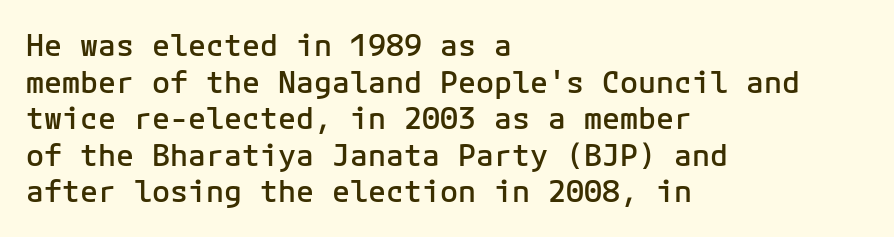
Nothing sits at the stroke ends, so this counts as sans-serif. This rendering features lettering with no underline. Is there any slant? The stems are plumb. The rendering uses a semibold face; strokes are thickened but not to full bold. You could call the tracking neutral — neither tight nor loose. The rag falls on the right side of this text block.
